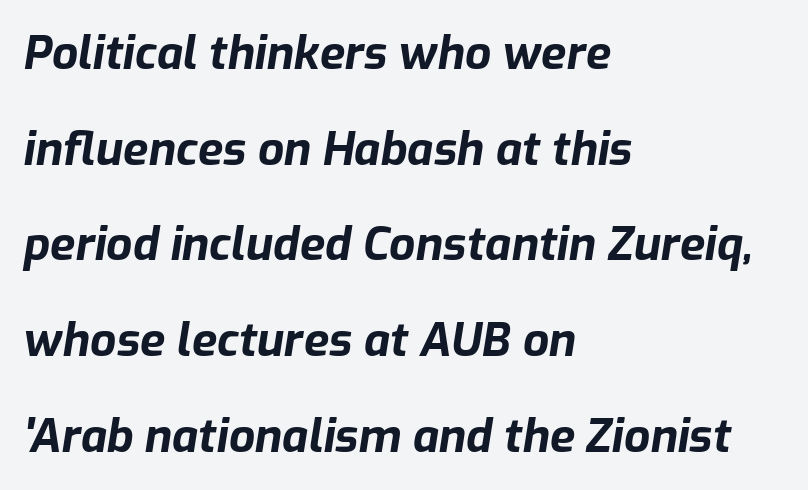
Typeset ragged right — the left edge is the straight one. Each glyph is drawn with heavy, bold strokes. These lines stand farther apart than default settings would place them. No word sits above an underline.
